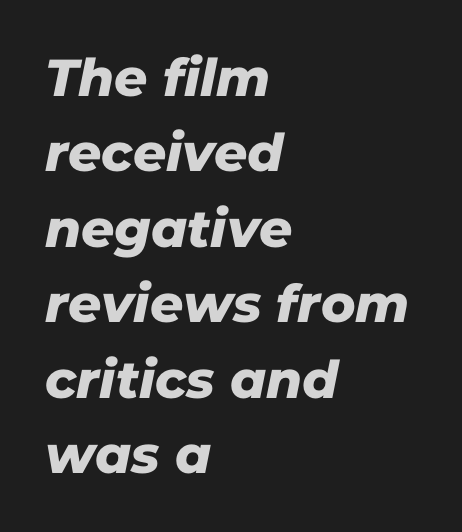
Successive baselines arrive at the customary interval. Any mark beneath the type? The region is blank. The face used here is proportionally spaced, like ordinary book or web type. Horizontally, the lines are justified to the leading edge only. This sample uses a sans-serif face. This sample uses plain, unmodified letter spacing.
